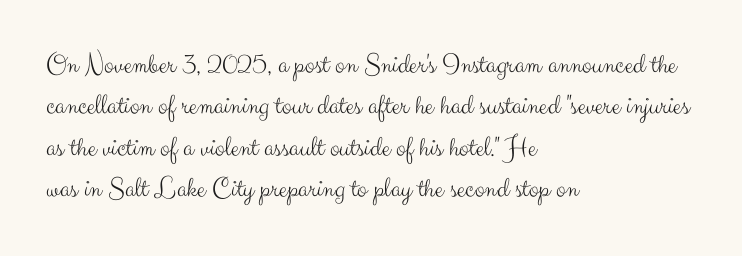
Q: Is the text bold? A: No.
Q: Is the text italic (slanted)? A: Yes.
Q: Is the typeface a serif or a sans-serif typeface? A: Sans-serif.
Q: Is the text underlined? A: No.
Q: How is the paragraph aligned? A: Left-aligned.
Q: Is the spacing between letters normal or unusually wide? A: Normal.
Q: Is the spacing between lines tight, normal or loose? A: Normal.
Q: Width (condensed, normal, or wide)? A: Normal.
Q: Stroke contrast? A: Medium.
Q: x-height? A: Small.
Q: Monospaced? A: No.
